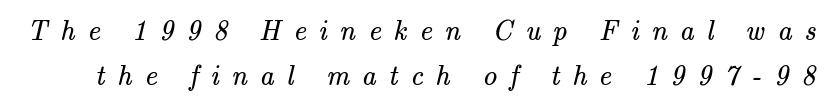
{"serif": "yes", "bold": "no", "weight": "regular", "width": "normal", "stroke_contrast": "medium", "x_height": "small", "monospaced": "no", "underline": "no", "line_spacing": "normal", "line_spacing_ratio": 1.6, "letter_spacing": "wide", "letter_spacing_em": 0.45, "glyph_px": 28}
